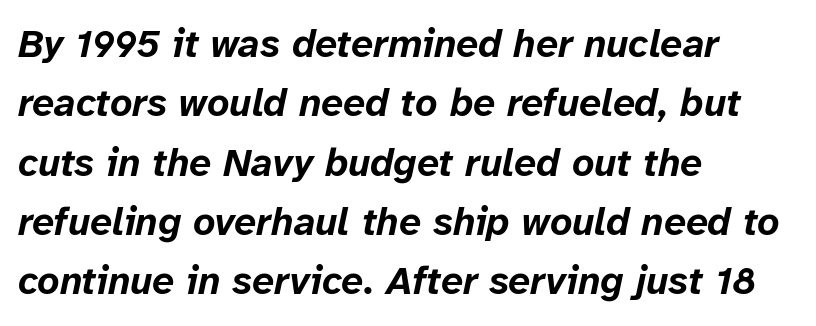
Heavy, bold letterforms. Slanted lettering throughout. Is this a fixed-width face? No — the glyphs have proportional, varying widths. A student would call this left alignment; a typographer would say flush left, rag right. If you measured baseline to baseline, you'd find a middling distance.
